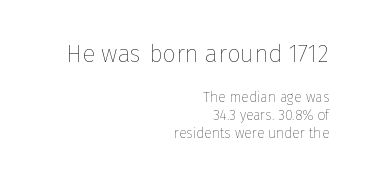
The image shows 24 px text type, upright; set right-aligned, normal line spacing (1.31x), normal letter spacing, not underlined; the first (top) block is 1.71x larger.
